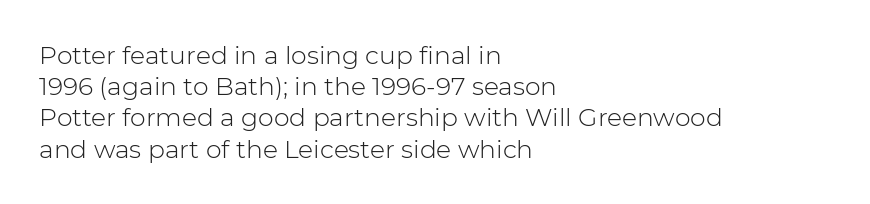
Q: Is the text bold? A: No.
Q: Is the text italic (slanted)? A: No, it is upright.
Q: Is the text underlined? A: No.
Q: How is the paragraph aligned? A: Left-aligned.
Q: Is the spacing between letters normal or unusually wide? A: Normal.
Q: Is the spacing between lines tight, normal or loose? A: Normal.
